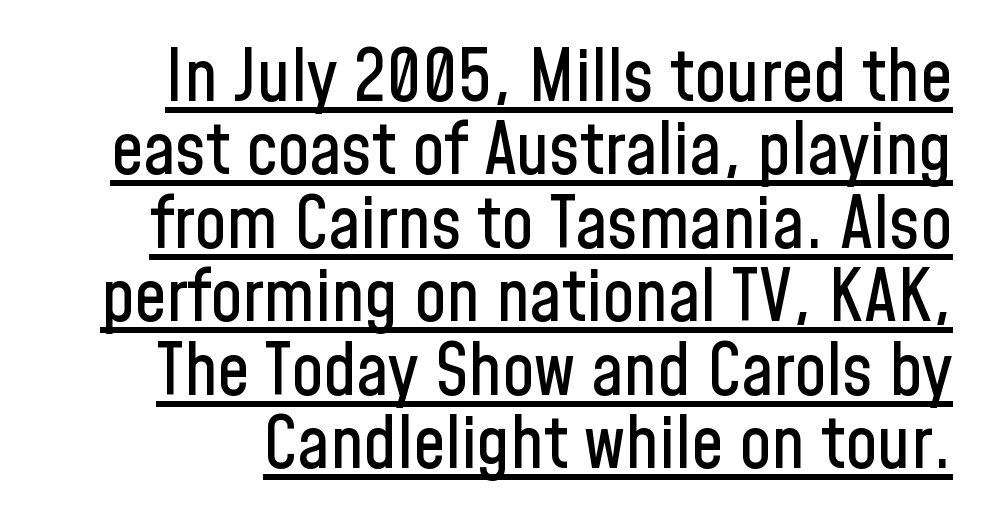
Letterform terminals end flat and unadorned throughout the passage. Does a line run under the words? Yes, clearly. This sample uses plain, unmodified letter spacing. Each letter keeps its own natural width here, so spacing adapts to shape.
